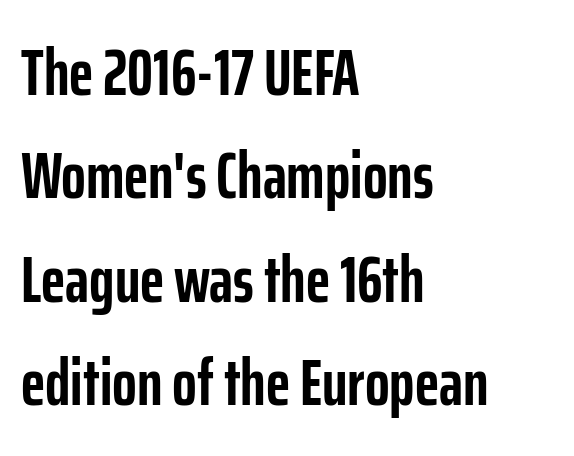
Q: Is the text bold? A: Yes.
Q: Is the text italic (slanted)? A: No, it is upright.
Q: Is the typeface a serif or a sans-serif typeface? A: Sans-serif.
Q: Is the text underlined? A: No.
Q: How is the paragraph aligned? A: Left-aligned.
Q: Is the spacing between letters normal or unusually wide? A: Normal.
Q: Is the spacing between lines tight, normal or loose? A: Normal.
Q: Width (condensed, normal, or wide)? A: Condensed.
Q: Stroke contrast? A: Low.
Q: x-height? A: Medium.
Q: Monospaced? A: No.
